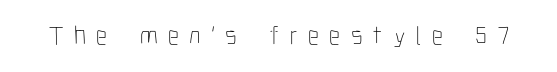
{"italic": "no", "bold": "no", "underline": "no", "letter_spacing": "wide", "letter_spacing_em": 0.38, "glyph_px": 27}
